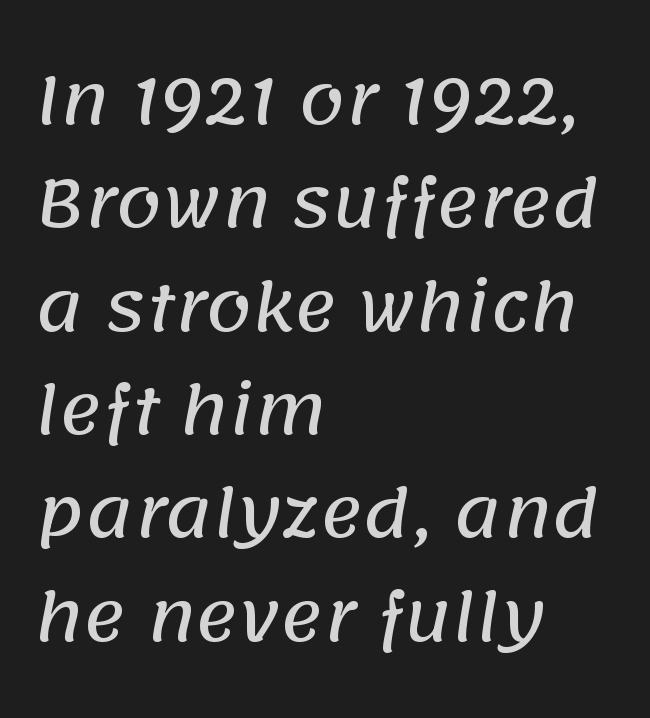
Only glyphs here, with clear space below each row. The rendering keeps characters at their native spacing. All the whitespace from short lines collects on the right. The leading is moderate, giving the passage an even texture.
